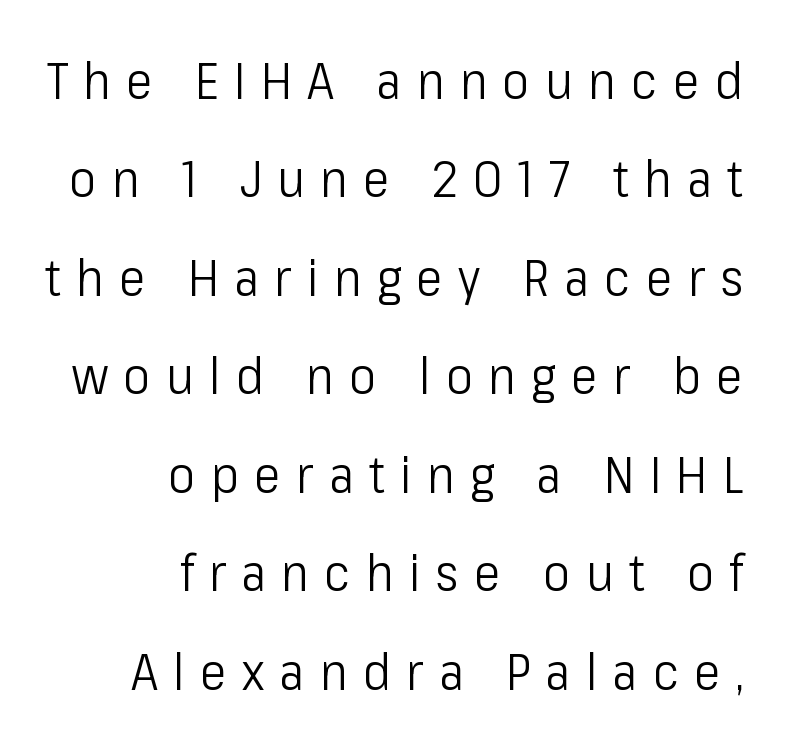
{"serif": "no", "italic": "no", "bold": "no", "weight": "light", "width": "condensed", "stroke_contrast": "low", "x_height": "medium", "monospaced": "no", "underline": "no", "align": "right", "line_spacing": "loose", "line_spacing_ratio": 1.93, "letter_spacing": "wide", "letter_spacing_em": 0.3, "glyph_px": 51}
